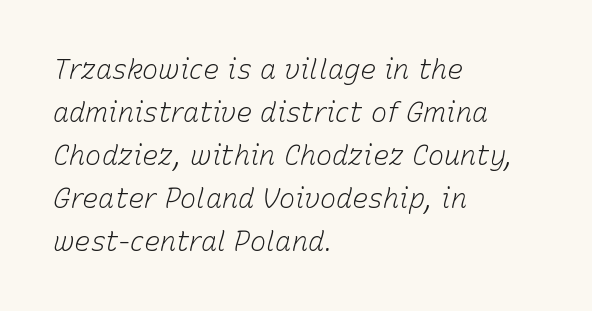
Honestly, the letter spacing is just normal — you wouldn't notice it. No letter is thick-stroked: the sample isn't bold. The glyphs are unaccompanied by any horizontal stroke below them. This block has exactly the height ordinary leading produces. Reading down the block, your eye returns to a fixed left position each line.
